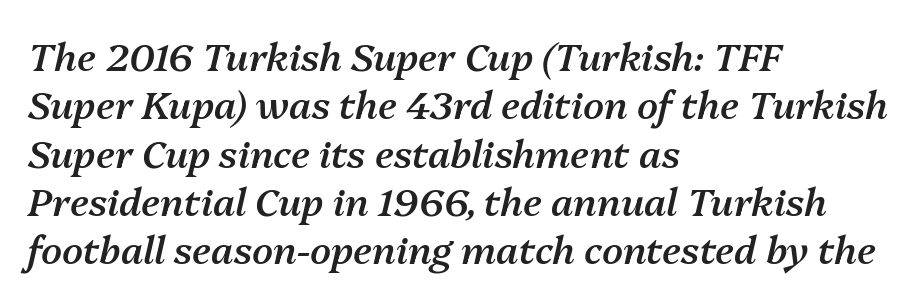
The lettering tilts uniformly, giving the passage an italic look. In terms of letterspacing, this is plain default setting. The glyphs are unaccompanied by any horizontal stroke below them. Summary of weight: moderately heavy, a semibold. Every row of glyphs begins at an identical x-position on the left.
